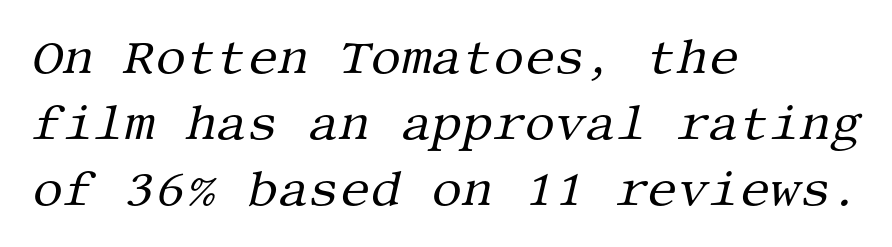
Q: Is the text bold? A: No.
Q: Is the text italic (slanted)? A: Yes, it leans right by about 13 degrees.
Q: Is the typeface a serif or a sans-serif typeface? A: Serif.
Q: Is the text underlined? A: No.
Q: How is the paragraph aligned? A: Left-aligned.
Q: Is the spacing between letters normal or unusually wide? A: Normal.
Q: Is the spacing between lines tight, normal or loose? A: Normal.
Q: Width (condensed, normal, or wide)? A: Normal.
Q: Stroke contrast? A: Medium.
Q: x-height? A: Large.
